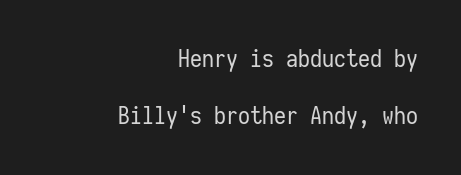
The image shows 24 px text type, upright; set right-aligned, loose line spacing (2.38x), normal letter spacing, not underlined.
